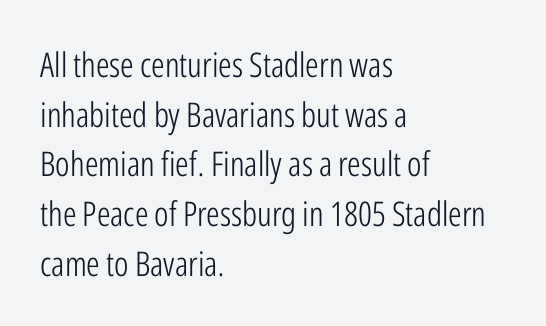
Left-aligned paragraph, ragged on the right. The cut favours lightness, reaching ordinary text weight at its darkest. Is this a sans? Yes — the strokes have no serifs. Posture: straight, roman, zero tilt. If you measured baseline to baseline, you'd find a middling distance. The baseline area is clear.
